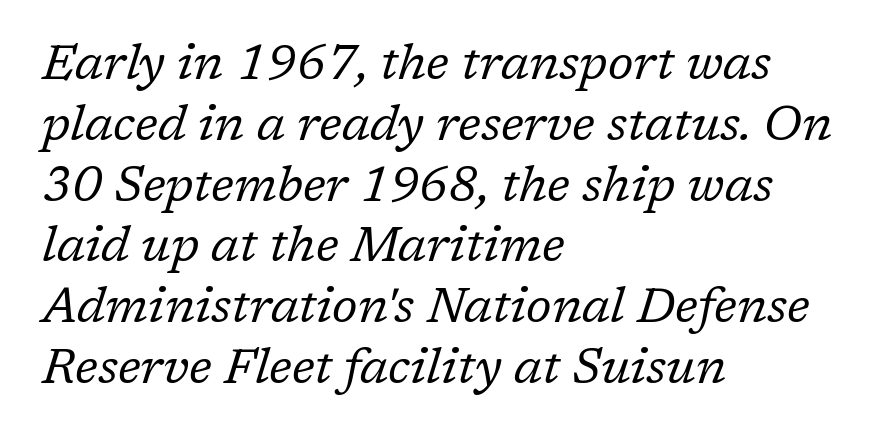
Q: Is the text bold? A: No.
Q: Is the text italic (slanted)? A: Yes, it leans right by about 17 degrees.
Q: Is the typeface a serif or a sans-serif typeface? A: Serif.
Q: Is the text underlined? A: No.
Q: How is the paragraph aligned? A: Left-aligned.
Q: Is the spacing between letters normal or unusually wide? A: Normal.
Q: Width (condensed, normal, or wide)? A: Normal.
Q: Stroke contrast? A: Low.
Q: x-height? A: Medium.
Q: Monospaced? A: No.
